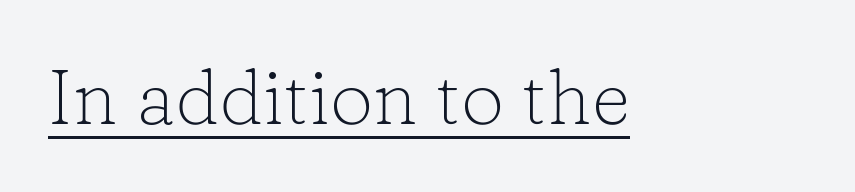
Q: Is the text bold? A: No.
Q: Is the text italic (slanted)? A: No, it is upright.
Q: Is the typeface a serif or a sans-serif typeface? A: Serif.
Q: Is the text underlined? A: Yes.
Q: Is the spacing between letters normal or unusually wide? A: Normal.
Q: Width (condensed, normal, or wide)? A: Normal.
Q: Stroke contrast? A: Low.
Q: x-height? A: Medium.
Q: Monospaced? A: No.
